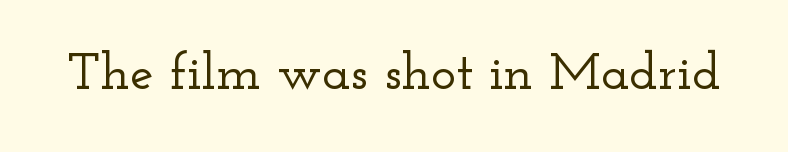
The image shows 53 px wide serif type, upright; set normal letter spacing, not underlined; low stroke contrast and a small x-height.
